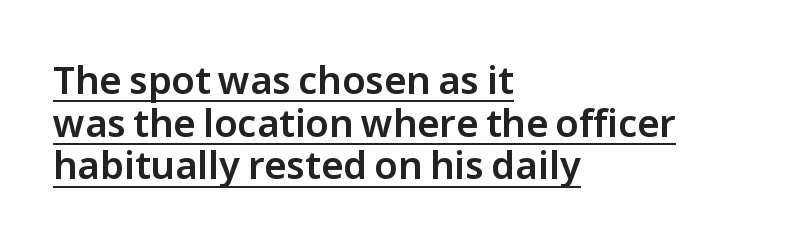
Q: Is the text italic (slanted)? A: No, it is upright.
Q: Is the typeface a serif or a sans-serif typeface? A: Sans-serif.
Q: Is the text underlined? A: Yes.
Q: How is the paragraph aligned? A: Left-aligned.
Q: Is the spacing between letters normal or unusually wide? A: Normal.
Q: Is the spacing between lines tight, normal or loose? A: Tight.
Q: Width (condensed, normal, or wide)? A: Normal.
Q: Stroke contrast? A: Low.
Q: x-height? A: Medium.
Q: Monospaced? A: No.
